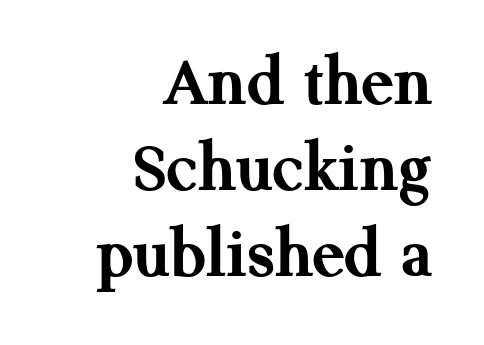
{"serif": "yes", "italic": "no", "bold": "yes", "weight": "semibold", "width": "normal", "stroke_contrast": "medium", "x_height": "medium", "monospaced": "no", "underline": "no", "align": "right", "line_spacing_ratio": 1.16, "letter_spacing": "normal", "letter_spacing_em": 0.0, "glyph_px": 74}
